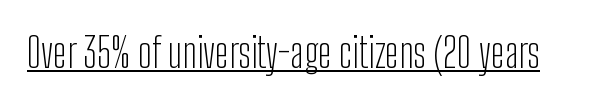
Q: Is the text bold? A: No.
Q: Is the text italic (slanted)? A: No, it is upright.
Q: Is the typeface a serif or a sans-serif typeface? A: Sans-serif.
Q: Is the text underlined? A: Yes.
Q: Is the spacing between letters normal or unusually wide? A: Normal.
Q: Width (condensed, normal, or wide)? A: Condensed.
Q: Stroke contrast? A: Low.
Q: x-height? A: Medium.
Q: Monospaced? A: No.
